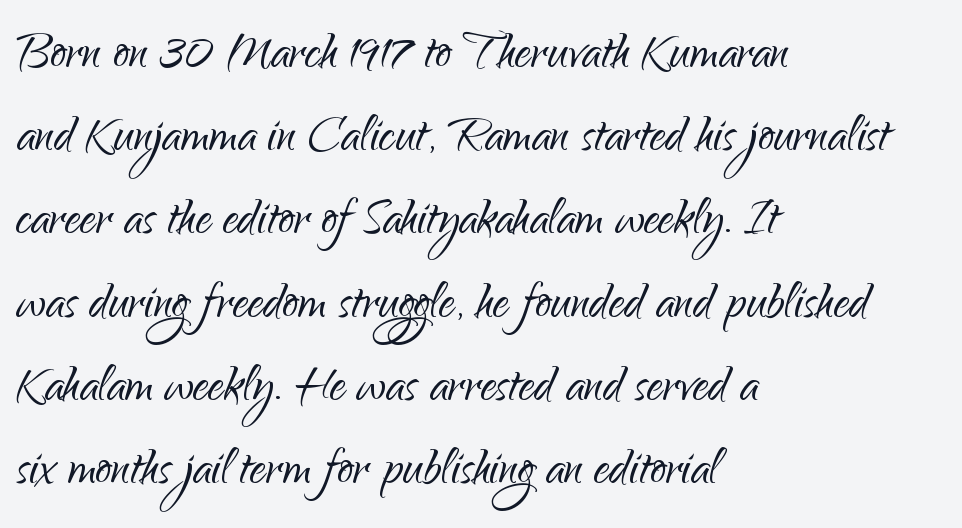
Q: Is the text bold? A: No.
Q: Is the text italic (slanted)? A: Yes.
Q: Is the typeface a serif or a sans-serif typeface? A: Sans-serif.
Q: Is the text underlined? A: No.
Q: How is the paragraph aligned? A: Left-aligned.
Q: Is the spacing between letters normal or unusually wide? A: Normal.
Q: Is the spacing between lines tight, normal or loose? A: Normal.
Q: Width (condensed, normal, or wide)? A: Normal.
Q: Stroke contrast? A: Low.
Q: x-height? A: Small.
Q: Monospaced? A: No.
